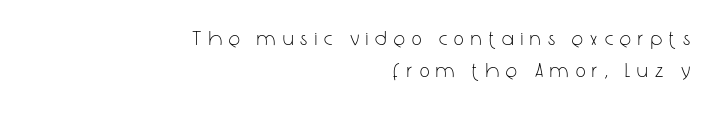
Q: Is the text bold? A: No.
Q: Is the text italic (slanted)? A: No, it is upright.
Q: Is the text underlined? A: No.
Q: How is the paragraph aligned? A: Right-aligned.
Q: Is the spacing between letters normal or unusually wide? A: Unusually wide.
Q: Is the spacing between lines tight, normal or loose? A: Normal.
